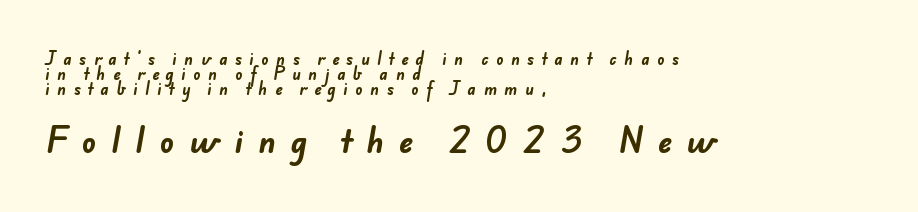
The image shows 30 px bold sans-serif type; set left-aligned, tight line spacing (0.99x), unusually wide letter spacing (+0.5 em), not underlined; the second (bottom) block is 2.0x larger; low stroke contrast and a small x-height.
